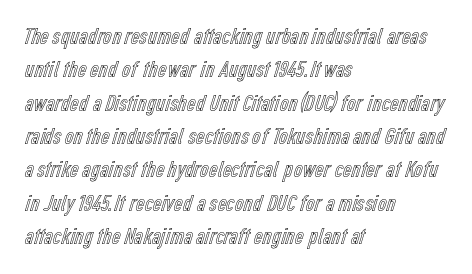
Q: Is the text italic (slanted)? A: Yes.
Q: Is the text underlined? A: No.
Q: How is the paragraph aligned? A: Left-aligned.
Q: Is the spacing between letters normal or unusually wide? A: Normal.
Q: Is the spacing between lines tight, normal or loose? A: Normal.
